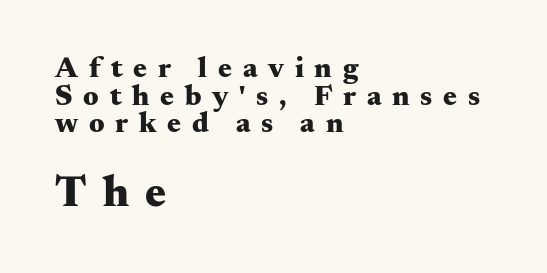
The image shows 44 px heavy, wide serif type, upright; set left-aligned, tight line spacing (0.95x), unusually wide letter spacing (+0.37 em), not underlined; the second (bottom) block is 1.52x larger; medium stroke contrast and a small x-height.
